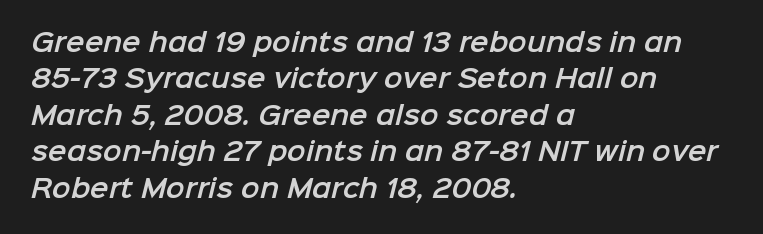
The image shows 25 px text type; set left-aligned, normal line spacing (1.46x), normal letter spacing, not underlined.
